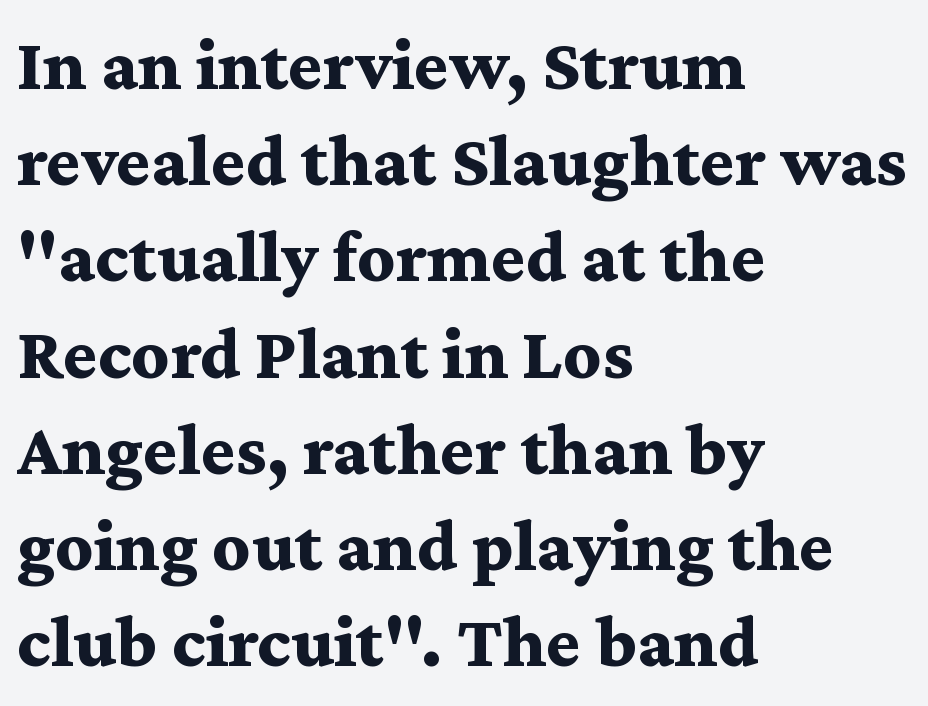
{"serif": "yes", "italic": "no", "bold": "yes", "weight": "bold", "width": "wide", "stroke_contrast": "medium", "x_height": "medium", "monospaced": "no", "underline": "no", "align": "left", "line_spacing": "normal", "line_spacing_ratio": 1.3, "letter_spacing": "normal", "letter_spacing_em": 0.0, "glyph_px": 74}
